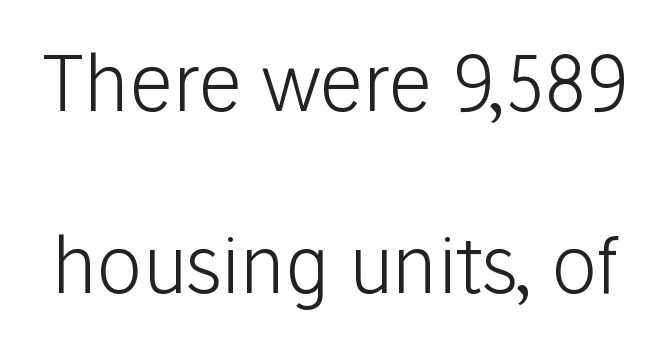
Students, note that the glyphs here touch the page at normal intervals. Descenders hang freely into open space. Summary of vertical rhythm: relaxed, with wide interline spacing. In terms of posture, this sample is upright. Think standard paragraph weight, or any step lighter than that.
